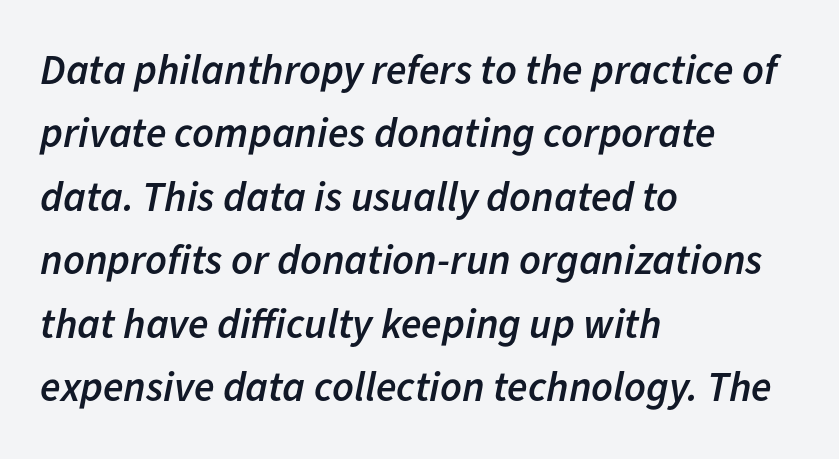
The image shows 42 px semibold type, italic (leaning right); set left-aligned, normal line spacing (1.51x), normal letter spacing, not underlined; low stroke contrast and a medium x-height.
